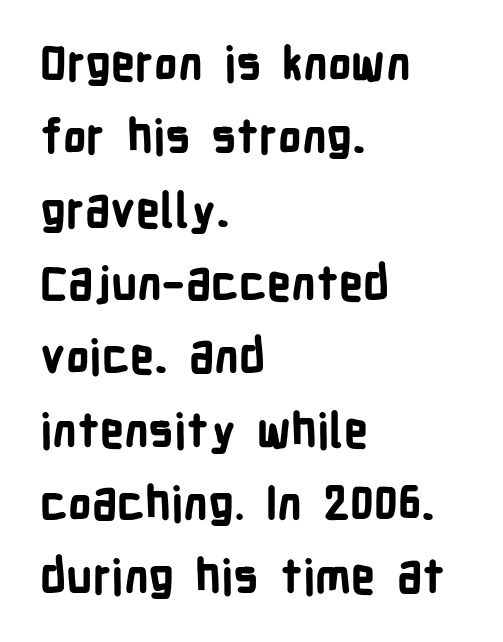
The image shows 47 px bold, condensed sans-serif type, upright; set left-aligned, normal line spacing (1.56x), normal letter spacing, not underlined; low stroke contrast and a medium x-height.
